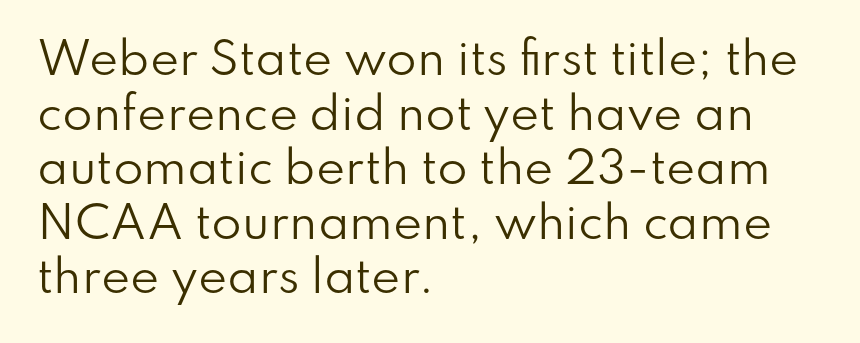
In terms of letterspacing, this is plain default setting. These lines stack with their left ends in a neat column. Each stroke keeps to a modest, everyday thickness or less. Does the lettering tilt? It doesn't — this is upright.
